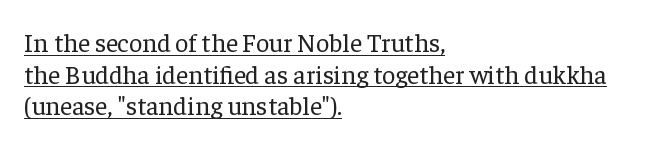
{"italic": "no", "bold": "no", "underline": "yes", "align": "left", "line_spacing_ratio": 1.22, "letter_spacing": "normal", "letter_spacing_em": 0.0, "glyph_px": 26}
